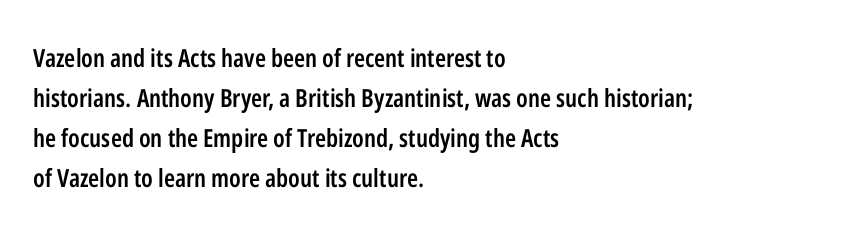
Q: Is the text bold? A: Semi-bold.
Q: Is the text italic (slanted)? A: No, it is upright.
Q: Is the text underlined? A: No.
Q: How is the paragraph aligned? A: Left-aligned.
Q: Is the spacing between letters normal or unusually wide? A: Normal.
Q: Is the spacing between lines tight, normal or loose? A: Normal.
